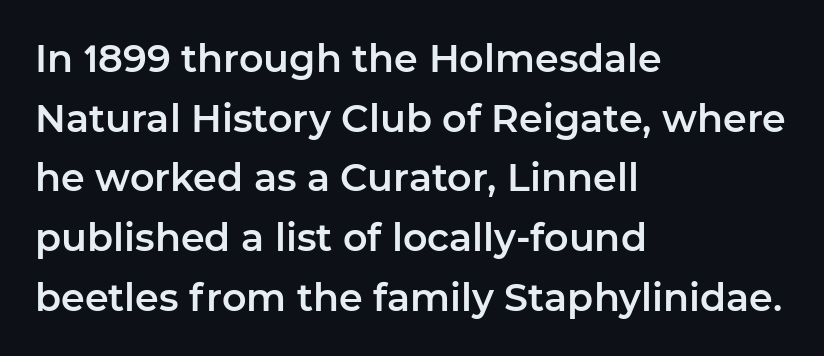
The image shows 38 px sans-serif type, upright; set left-aligned, normal line spacing (1.57x), normal letter spacing, not underlined; low stroke contrast and a medium x-height.
